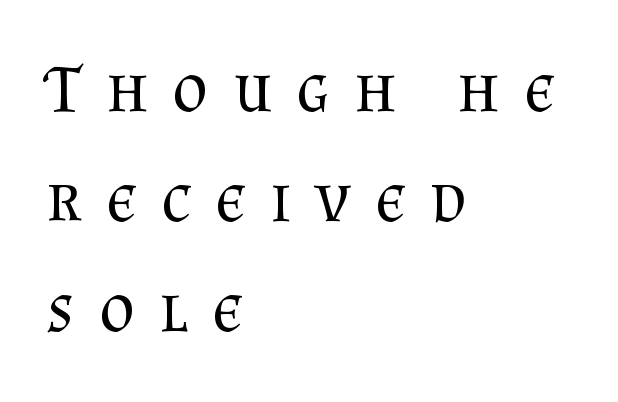
The image shows 68 px regular-weight serif type, upright; set left-aligned, normal line spacing (1.62x), unusually wide letter spacing (+0.36 em), not underlined; medium stroke contrast and a small x-height.
